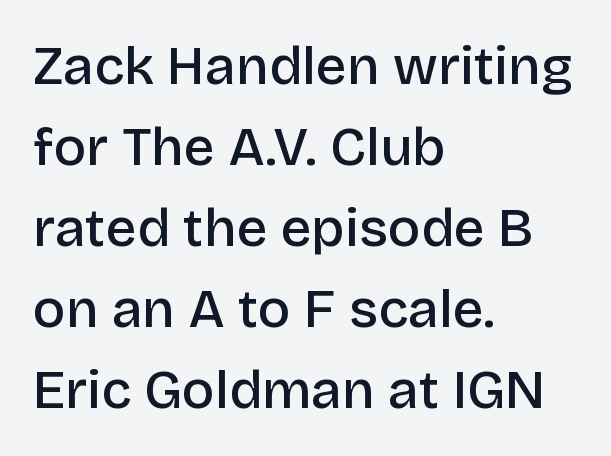
The image shows 54 px semibold sans-serif type, upright; set left-aligned, normal line spacing (1.5x), normal letter spacing, not underlined; low stroke contrast and a large x-height.
